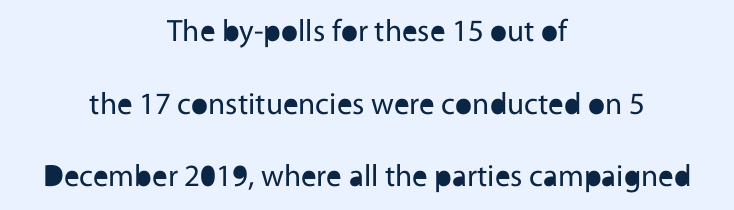
The image shows 31 px regular-weight sans-serif type, upright; set centered, loose line spacing (2.34x), normal letter spacing, not underlined; a medium x-height.
